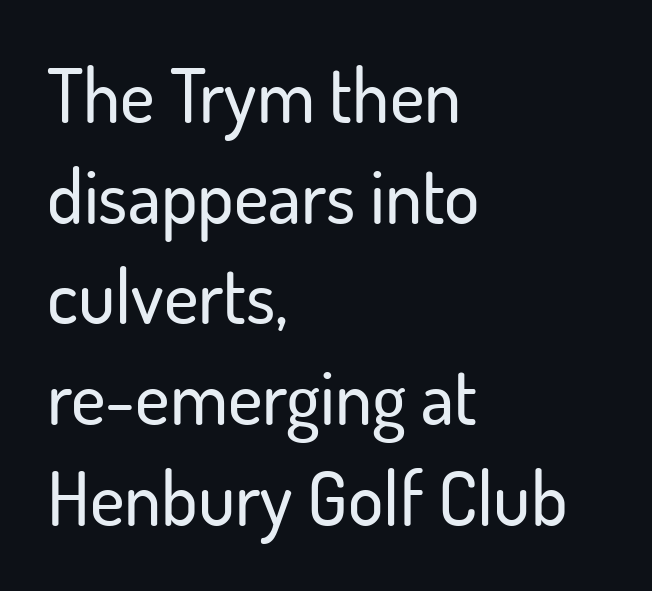
The image shows 74 px sans-serif type, upright; set left-aligned, normal line spacing (1.36x), normal letter spacing, not underlined; low stroke contrast and a small x-height.
